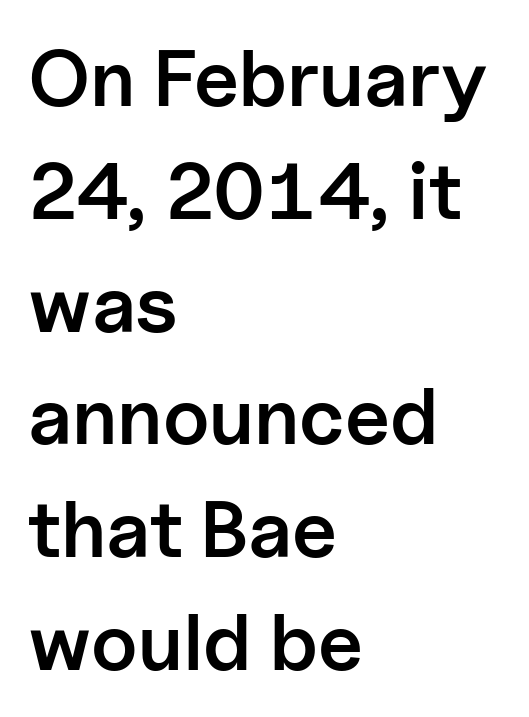
The image shows 80 px semibold sans-serif type, upright; set left-aligned, normal line spacing (1.41x), normal letter spacing, not underlined; low stroke contrast and a medium x-height.
